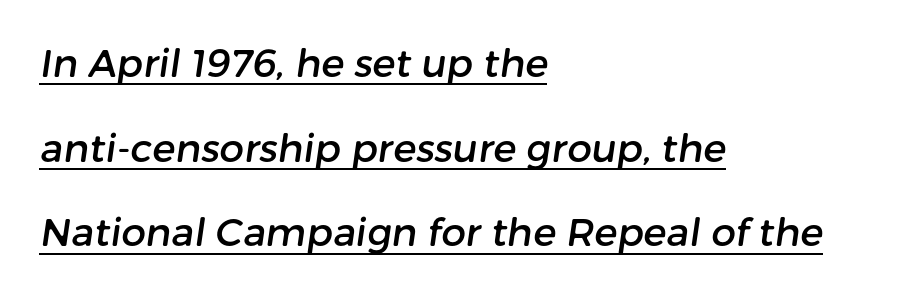
{"serif": "no", "width": "normal", "stroke_contrast": "low", "x_height": "medium", "monospaced": "no", "underline": "yes", "align": "left", "line_spacing": "loose", "line_spacing_ratio": 2.17, "letter_spacing": "normal", "letter_spacing_em": 0.0, "glyph_px": 39}
